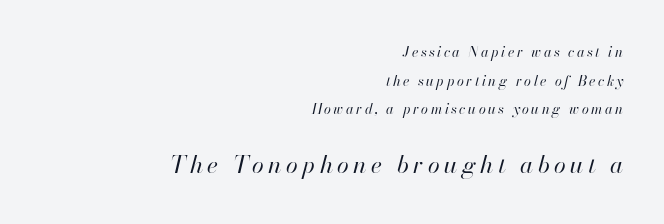
The image shows 24 px text type, italic (leaning right); set right-aligned, loose line spacing (2.04x), not underlined; the second (bottom) block is 1.71x larger.
